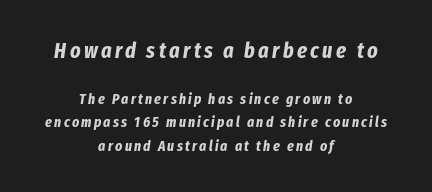
Q: Is the text bold? A: Yes.
Q: Is the text italic (slanted)? A: Yes, it leans right by about 8 degrees.
Q: Is the text underlined? A: No.
Q: How is the paragraph aligned? A: Centered.
Q: Is the spacing between lines tight, normal or loose? A: Normal.
Q: Which block of text is set in a larger size, the first (top) or the second (bottom)? A: The first (top) one.
